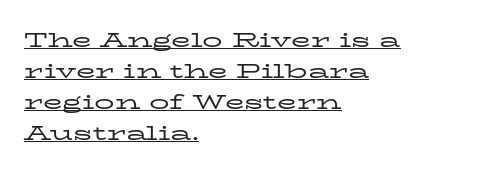
The passage is arranged the way most books set body copy — flush left. Heaviness? Minimal to ordinary, like unemphasized prose. Characters remain perfectly vertical along every line. This rendering leaves character spacing at its baseline value. Underlined type.
